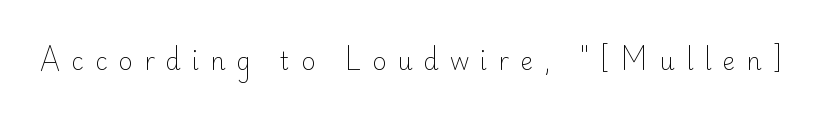
The image shows 24 px text type, upright; set unusually wide letter spacing (+0.46 em), not underlined.
